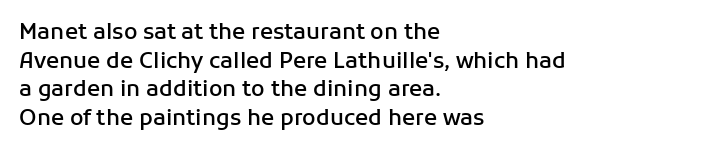
Q: Is the text bold? A: Semi-bold.
Q: Is the text italic (slanted)? A: No, it is upright.
Q: Is the text underlined? A: No.
Q: How is the paragraph aligned? A: Left-aligned.
Q: Is the spacing between letters normal or unusually wide? A: Normal.
Q: Is the spacing between lines tight, normal or loose? A: Normal.
